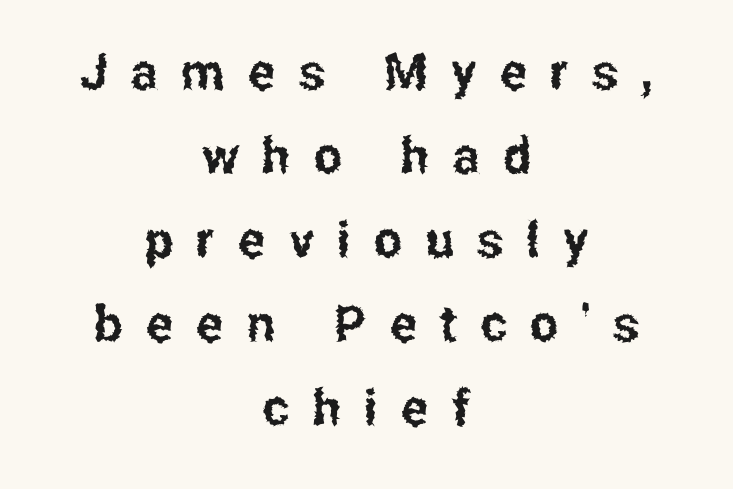
The image shows 50 px condensed sans-serif type, upright; set centered, normal line spacing (1.68x), unusually wide letter spacing (+0.47 em), not underlined; low stroke contrast and a medium x-height.
